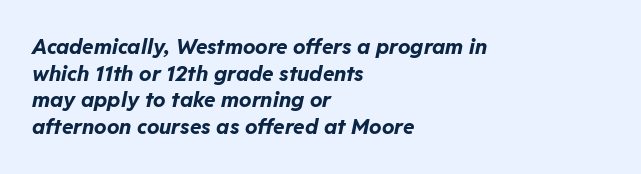
{"italic": "yes", "lean": "right", "slant_degrees": 11, "bold": "yes", "underline": "no", "align": "left", "line_spacing": "normal", "line_spacing_ratio": 1.27, "letter_spacing": "normal", "letter_spacing_em": 0.0, "glyph_px": 21}
